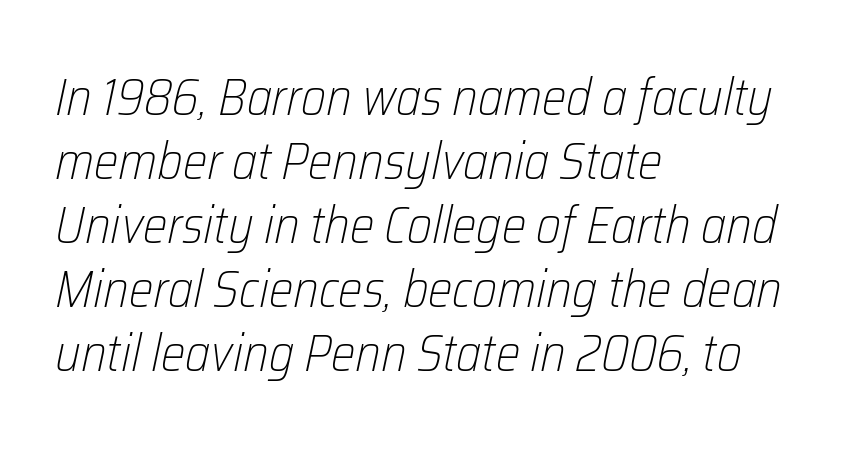
This sample has the flowing, uneven cadence of proportional lettering. Rule under the text: the space is simply empty. What stands out about the letter spacing? Nothing — it is the standard amount. Weight: regular or lighter. Short and long lines alike share a common starting point at left.
